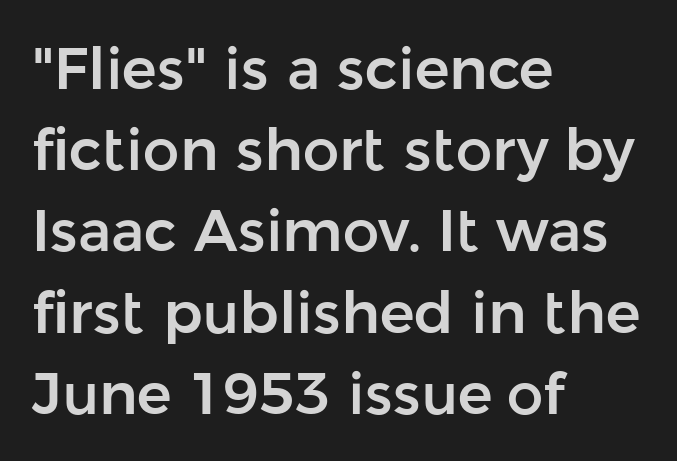
Q: Is the text italic (slanted)? A: No, it is upright.
Q: Is the typeface a serif or a sans-serif typeface? A: Sans-serif.
Q: Is the text underlined? A: No.
Q: How is the paragraph aligned? A: Left-aligned.
Q: Is the spacing between letters normal or unusually wide? A: Normal.
Q: Is the spacing between lines tight, normal or loose? A: Normal.
Q: Width (condensed, normal, or wide)? A: Normal.
Q: Stroke contrast? A: Low.
Q: x-height? A: Medium.
Q: Monospaced? A: No.
